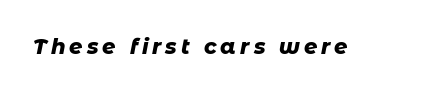
Set as a true bold cut, around the 700 mark. Underline: absent. Rendered with sloped, italic letterforms.
